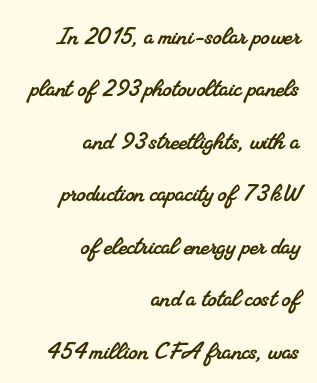
Q: Is the typeface a serif or a sans-serif typeface? A: Serif.
Q: Is the text underlined? A: No.
Q: How is the paragraph aligned? A: Right-aligned.
Q: Is the spacing between letters normal or unusually wide? A: Normal.
Q: Width (condensed, normal, or wide)? A: Normal.
Q: Stroke contrast? A: Medium.
Q: x-height? A: Small.
Q: Monospaced? A: No.
